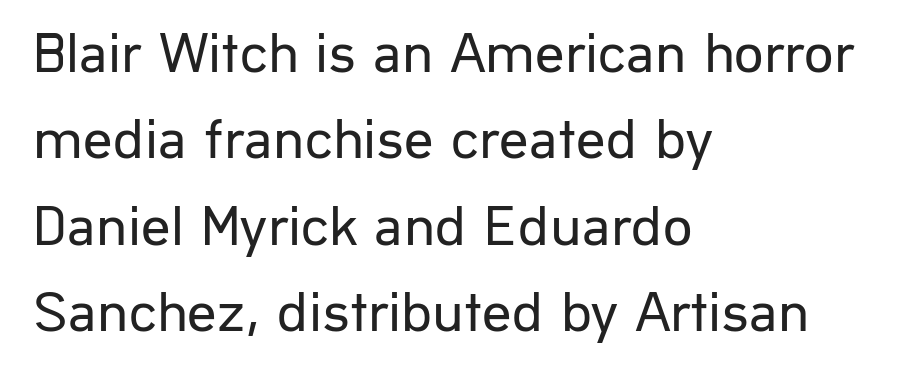
The rows are spaced the way most documents space them. Compared with typical body copy, the letter spacing here is the same. Every stem runs plumb, perpendicular to the baseline. Letterform terminals end flat and unadorned throughout the passage. Rule under the text: the space is simply empty.
